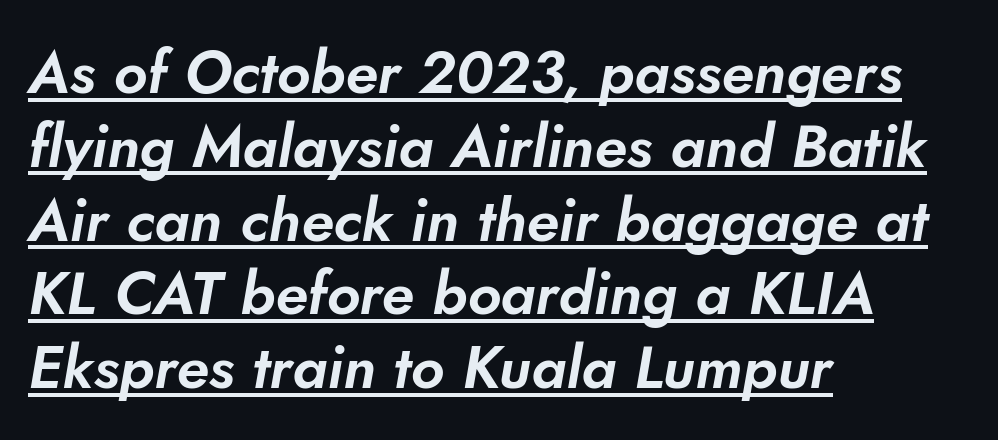
{"serif": "no", "width": "normal", "stroke_contrast": "low", "x_height": "small", "monospaced": "no", "underline": "yes", "align": "left", "line_spacing_ratio": 1.23, "letter_spacing": "normal", "letter_spacing_em": 0.0, "glyph_px": 60}
